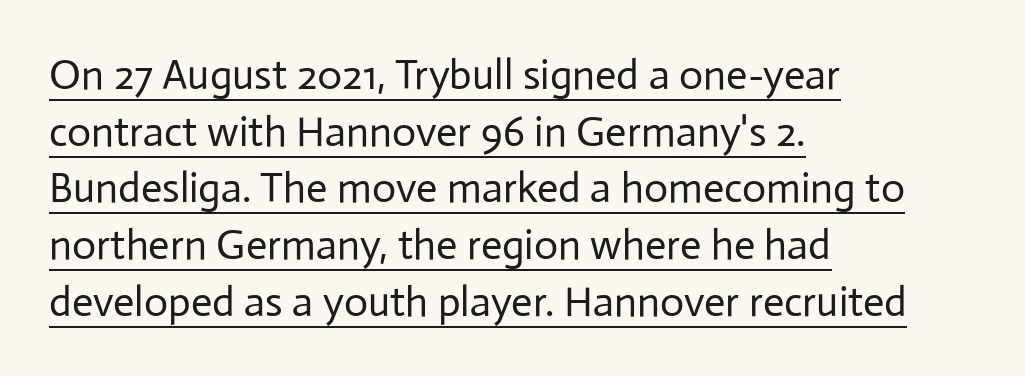
Q: Is the text bold? A: No.
Q: Is the text italic (slanted)? A: No, it is upright.
Q: Is the typeface a serif or a sans-serif typeface? A: Sans-serif.
Q: Is the text underlined? A: Yes.
Q: How is the paragraph aligned? A: Left-aligned.
Q: Is the spacing between letters normal or unusually wide? A: Normal.
Q: Is the spacing between lines tight, normal or loose? A: Normal.
Q: Width (condensed, normal, or wide)? A: Normal.
Q: Stroke contrast? A: Low.
Q: x-height? A: Medium.
Q: Monospaced? A: No.
